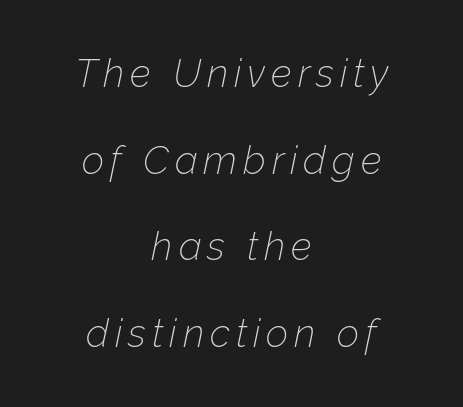
{"italic": "yes", "lean": "right", "slant_degrees": 12, "bold": "no", "weight": "thin", "width": "normal", "stroke_contrast": "low", "x_height": "medium", "monospaced": "no", "underline": "no", "align": "center", "line_spacing": "loose", "line_spacing_ratio": 2.22, "glyph_px": 39}
